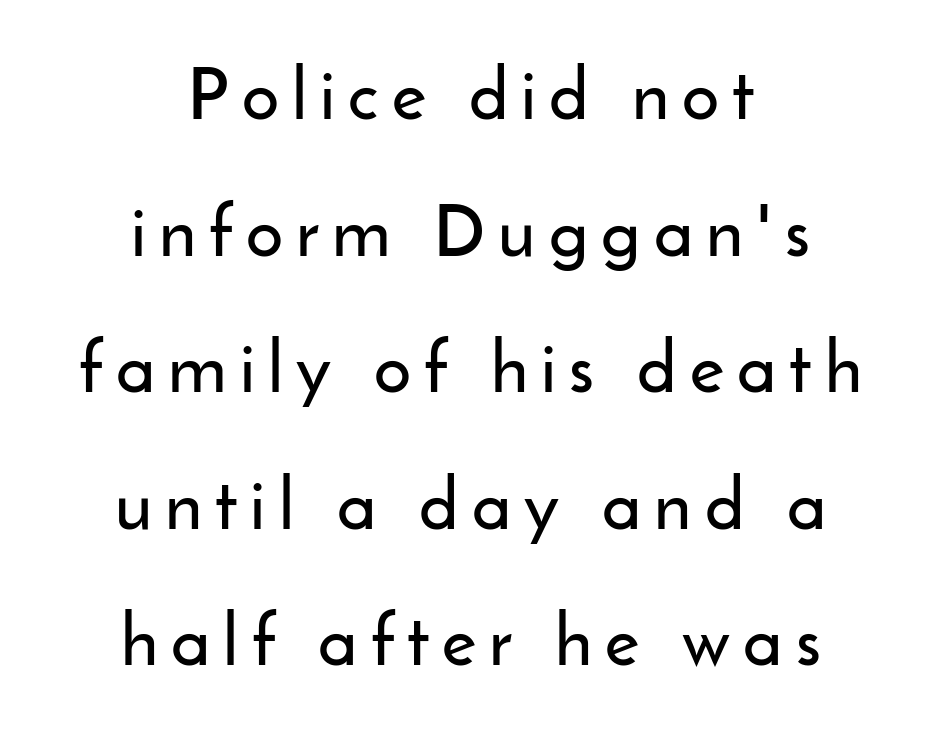
Honestly, there is no underline to notice here at all. Caption: multi-line text, centered on the measure. Rendered with straight, roman letterforms. Character widths vary here, with narrow letters taking less room than wide ones. The text was rendered using a sans face with plain stroke endings.
